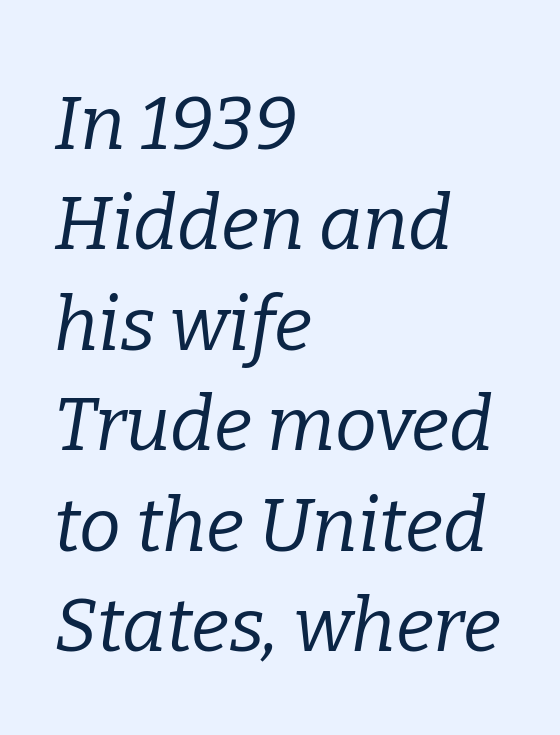
{"serif": "yes", "italic": "yes", "lean": "right", "slant_degrees": 9, "bold": "no", "weight": "regular", "width": "normal", "stroke_contrast": "low", "x_height": "medium", "monospaced": "no", "underline": "no", "align": "left", "line_spacing": "normal", "line_spacing_ratio": 1.34, "letter_spacing": "normal", "letter_spacing_em": 0.0, "glyph_px": 75}
